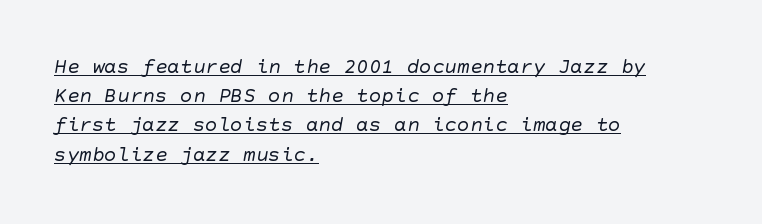
Every row of glyphs begins at an identical x-position on the left. No chunkiness to these letters — they're not bold. Vertical spacing — default. Letter spacing: default.
